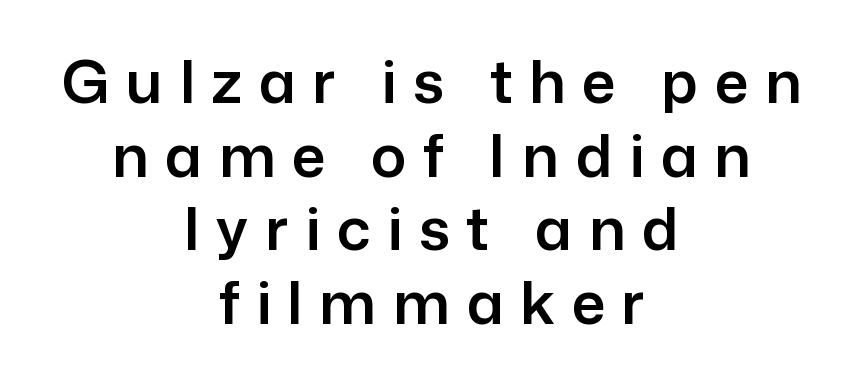
{"serif": "no", "italic": "no", "width": "normal", "stroke_contrast": "low", "x_height": "medium", "monospaced": "no", "underline": "no", "align": "center", "line_spacing": "normal", "line_spacing_ratio": 1.25, "letter_spacing": "wide", "letter_spacing_em": 0.28, "glyph_px": 59}
